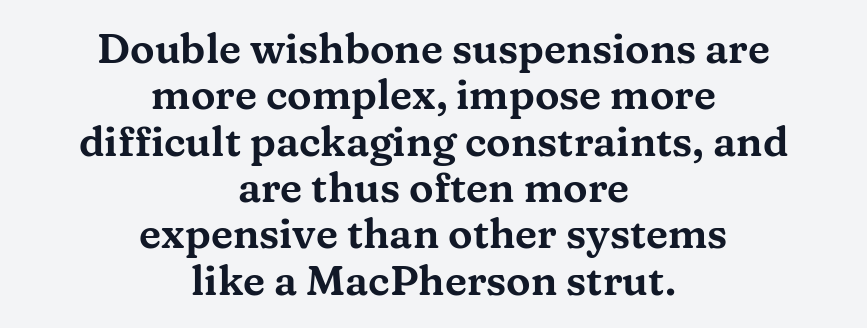
Rendered with straight, roman letterforms. Nobody drew a line under any word here. Is this a fixed-width face? No — the glyphs have proportional, varying widths. These lines stack symmetrically, like a column narrowing and widening about its center.
